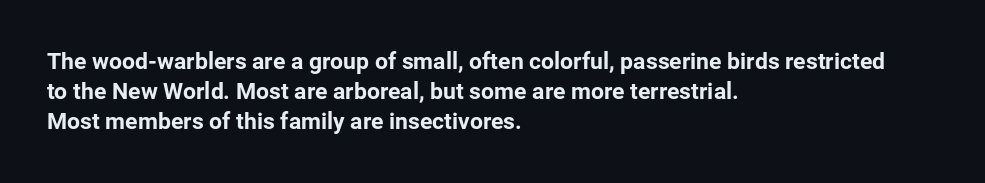
Does extra space separate the letters? No, they use regular spacing. The passage is arranged the way most books set body copy — flush left. Successive baselines arrive at the customary interval. Posture: upright roman. Is the type bold? Yes — the strokes are clearly thick and heavy.
